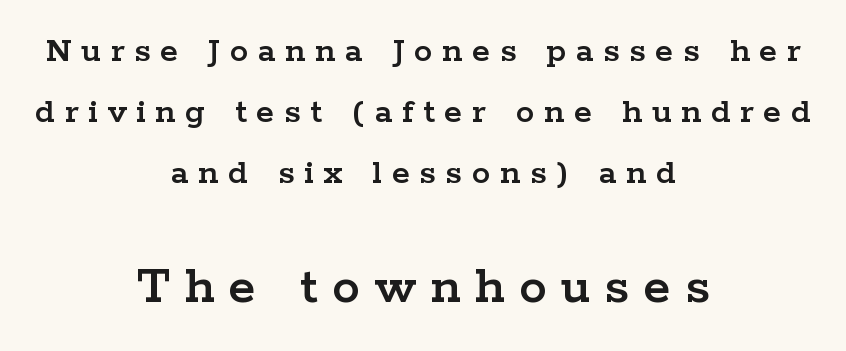
{"serif": "yes", "italic": "no", "width": "wide", "stroke_contrast": "low", "x_height": "medium", "monospaced": "no", "underline": "no", "align": "center", "line_spacing": "normal", "line_spacing_ratio": 1.65, "letter_spacing": "wide", "letter_spacing_em": 0.26, "larger_block": "second", "size_ratio": 1.49, "glyph_px": 55}
